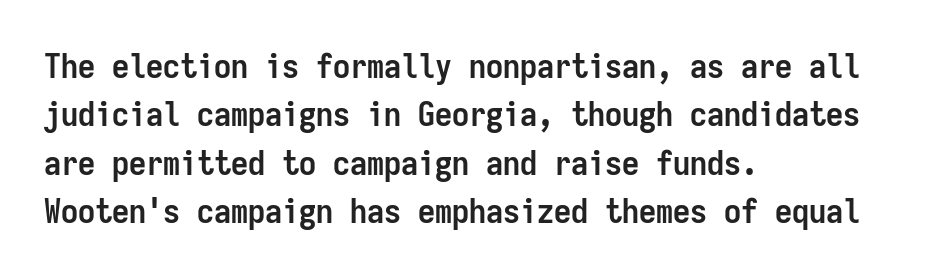
Q: Is the text bold? A: Yes.
Q: Is the text italic (slanted)? A: No, it is upright.
Q: Is the typeface a serif or a sans-serif typeface? A: Sans-serif.
Q: Is the text underlined? A: No.
Q: How is the paragraph aligned? A: Left-aligned.
Q: Is the spacing between letters normal or unusually wide? A: Normal.
Q: Is the spacing between lines tight, normal or loose? A: Normal.
Q: Width (condensed, normal, or wide)? A: Condensed.
Q: Stroke contrast? A: Low.
Q: x-height? A: Medium.
Q: Monospaced? A: Yes.
